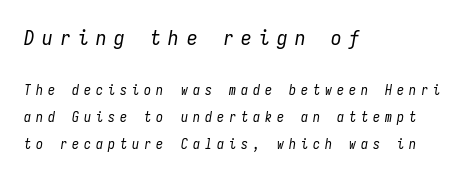
{"italic": "yes", "lean": "right", "slant_degrees": 9, "bold": "no", "underline": "no", "align": "left", "line_spacing": "loose", "line_spacing_ratio": 1.92, "letter_spacing": "wide", "letter_spacing_em": 0.36, "larger_block": "first", "size_ratio": 1.5, "glyph_px": 21}
